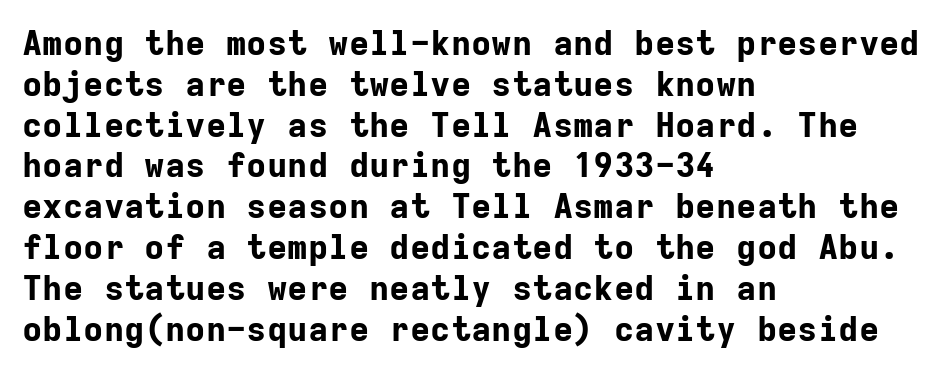
Q: Is the text bold? A: Yes.
Q: Is the text italic (slanted)? A: No, it is upright.
Q: Is the typeface a serif or a sans-serif typeface? A: Sans-serif.
Q: Is the text underlined? A: No.
Q: How is the paragraph aligned? A: Left-aligned.
Q: Is the spacing between letters normal or unusually wide? A: Normal.
Q: Width (condensed, normal, or wide)? A: Normal.
Q: Stroke contrast? A: Low.
Q: x-height? A: Medium.
Q: Monospaced? A: Yes.
